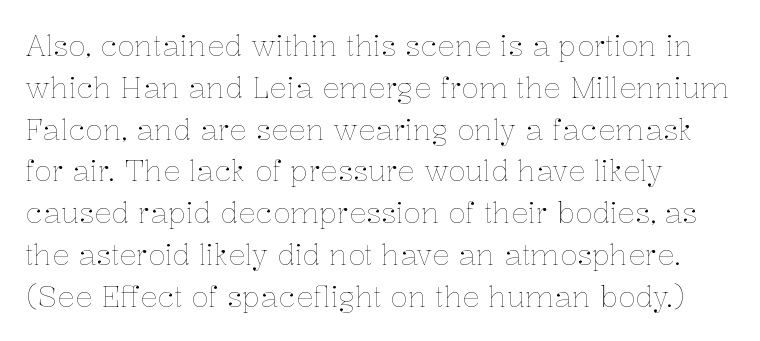
A clean baseline with only descenders dipping below it. Is the block centered? No — it sits flush against the left margin. What stands out about the letter spacing? Nothing — it is the standard amount. Posture: upright roman.
